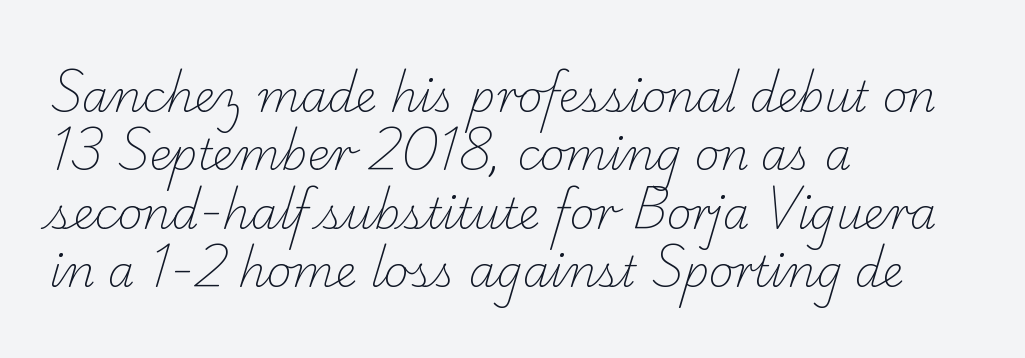
{"serif": "yes", "bold": "no", "weight": "light", "width": "normal", "stroke_contrast": "low", "x_height": "small", "monospaced": "no", "underline": "no", "align": "left", "line_spacing": "normal", "line_spacing_ratio": 1.36, "letter_spacing": "normal", "letter_spacing_em": 0.0, "glyph_px": 43}
